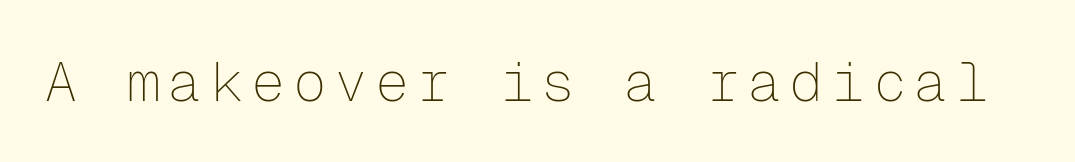
{"serif": "no", "italic": "no", "bold": "no", "weight": "thin", "width": "normal", "stroke_contrast": "low", "x_height": "medium", "monospaced": "yes", "underline": "no", "glyph_px": 56}
